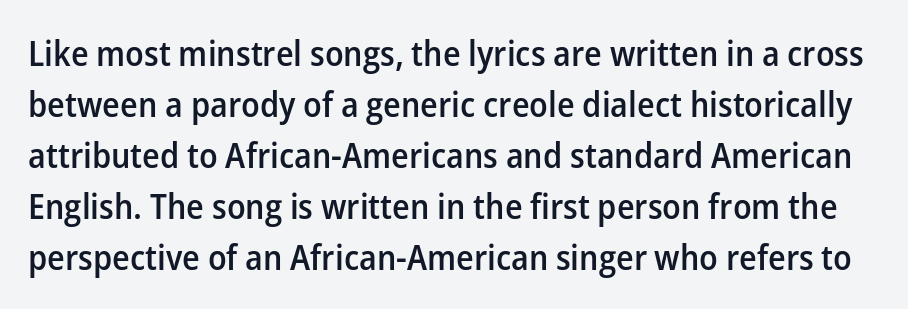
Q: Is the text bold? A: Semi-bold.
Q: Is the text italic (slanted)? A: No, it is upright.
Q: Is the typeface a serif or a sans-serif typeface? A: Sans-serif.
Q: Is the text underlined? A: No.
Q: Is the spacing between letters normal or unusually wide? A: Normal.
Q: Is the spacing between lines tight, normal or loose? A: Normal.
Q: Width (condensed, normal, or wide)? A: Normal.
Q: Stroke contrast? A: Low.
Q: x-height? A: Medium.
Q: Monospaced? A: No.
